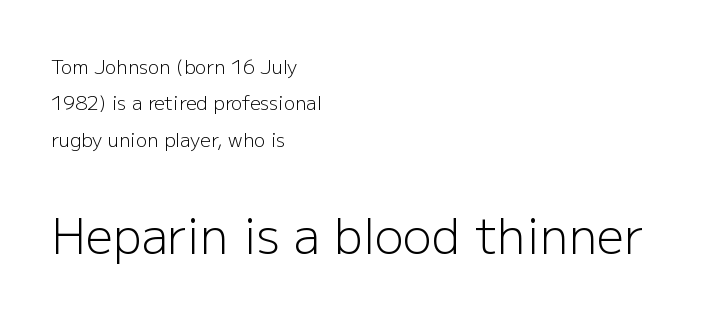
Q: Is the text bold? A: No.
Q: Is the text italic (slanted)? A: No, it is upright.
Q: Is the typeface a serif or a sans-serif typeface? A: Sans-serif.
Q: Is the text underlined? A: No.
Q: How is the paragraph aligned? A: Left-aligned.
Q: Is the spacing between letters normal or unusually wide? A: Normal.
Q: Is the spacing between lines tight, normal or loose? A: Loose.
Q: Which block of text is set in a larger size, the first (top) or the second (bottom)? A: The second (bottom) one.
Q: Width (condensed, normal, or wide)? A: Normal.
Q: Stroke contrast? A: Low.
Q: x-height? A: Medium.
Q: Monospaced? A: No.
